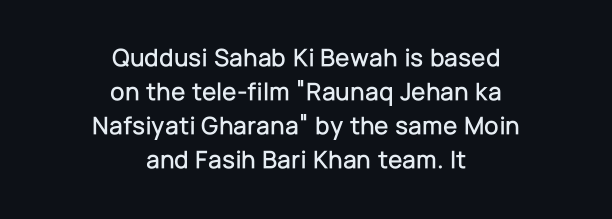
How are the letters spaced? Ordinarily, with no added tracking. Teacher's note: observe the equal gaps on both sides — that is centered alignment. Leading matches the norm, producing a regular column. Ordinary non-slanted type is in use.
